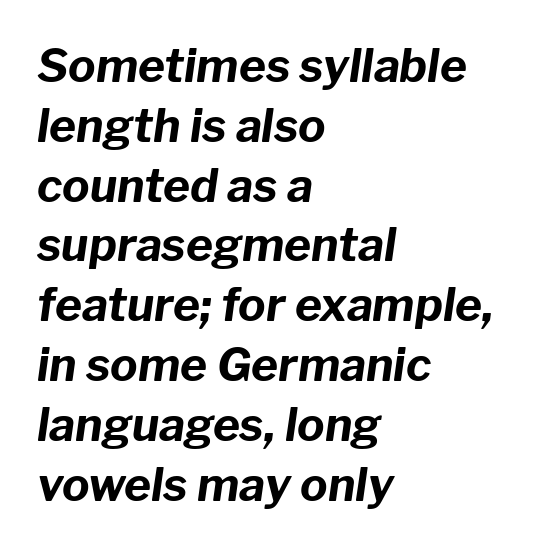
{"italic": "yes", "lean": "right", "slant_degrees": 8, "bold": "yes", "weight": "bold", "width": "normal", "stroke_contrast": "low", "x_height": "medium", "monospaced": "no", "underline": "no", "align": "left", "line_spacing": "normal", "line_spacing_ratio": 1.3, "letter_spacing": "normal", "letter_spacing_em": 0.0, "glyph_px": 46}
